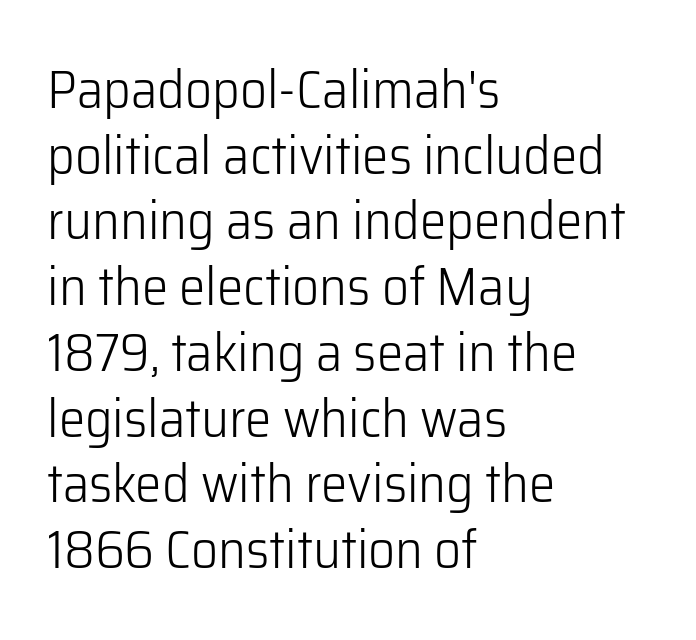
The image shows 53 px light sans-serif type, upright; set left-aligned, line spacing 1.24x, normal letter spacing, not underlined; low stroke contrast and a medium x-height.
